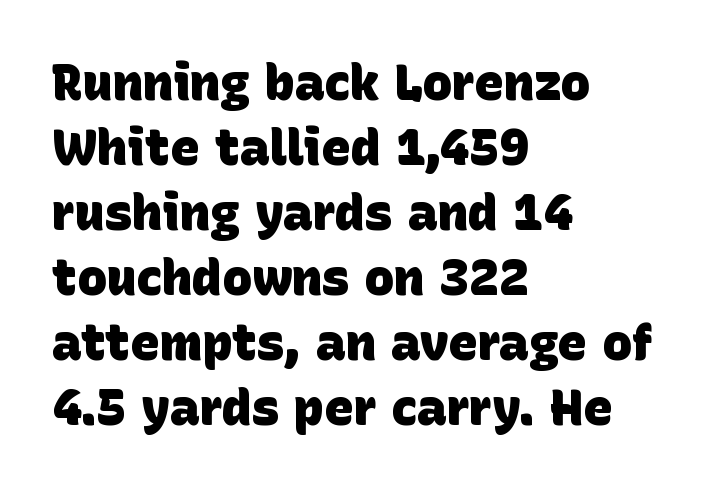
{"serif": "no", "bold": "yes", "weight": "heavy", "width": "normal", "stroke_contrast": "low", "x_height": "large", "monospaced": "no", "underline": "no", "align": "left", "line_spacing": "normal", "line_spacing_ratio": 1.3, "letter_spacing": "normal", "letter_spacing_em": 0.0, "glyph_px": 50}
